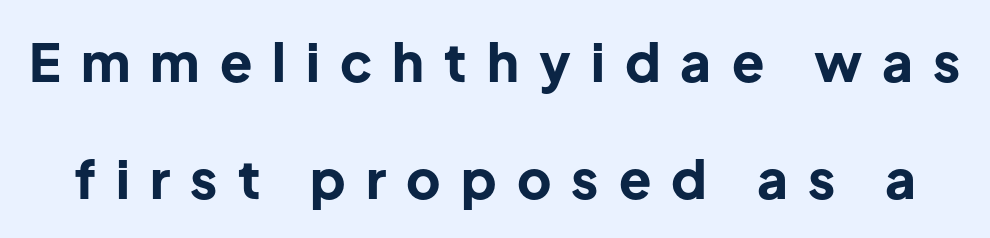
The image shows 53 px bold sans-serif type, upright; set loose line spacing (2.21x), unusually wide letter spacing (+0.38 em), not underlined; low stroke contrast and a medium x-height.
